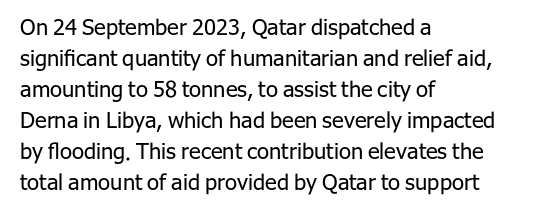
{"italic": "no", "bold": "no", "underline": "no", "align": "left", "line_spacing": "normal", "line_spacing_ratio": 1.41, "letter_spacing": "normal", "letter_spacing_em": 0.0, "glyph_px": 22}
